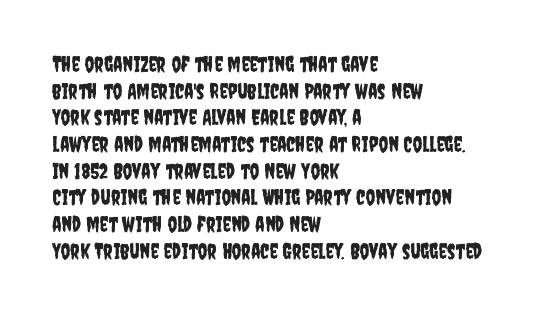
Q: Is the text italic (slanted)? A: No, it is upright.
Q: Is the text underlined? A: No.
Q: How is the paragraph aligned? A: Left-aligned.
Q: Is the spacing between letters normal or unusually wide? A: Normal.
Q: Is the spacing between lines tight, normal or loose? A: Normal.
